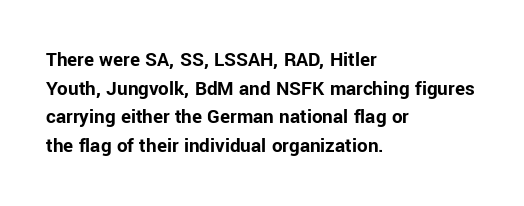
The image shows 21 px bold type, upright; set left-aligned, normal line spacing (1.36x), normal letter spacing, not underlined.
